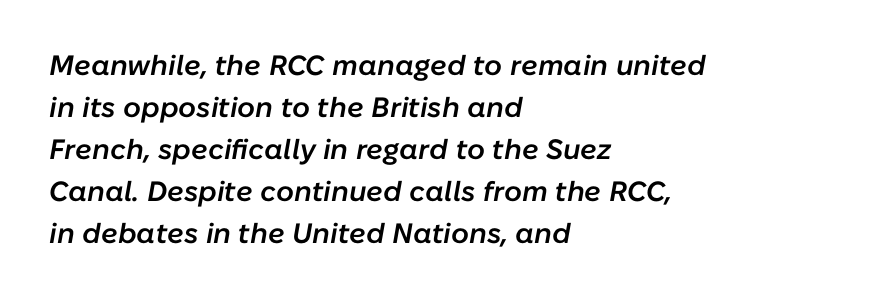
Q: Is the text bold? A: Semi-bold.
Q: Is the text italic (slanted)? A: Yes, it leans right by about 10 degrees.
Q: Is the text underlined? A: No.
Q: How is the paragraph aligned? A: Left-aligned.
Q: Is the spacing between letters normal or unusually wide? A: Normal.
Q: Is the spacing between lines tight, normal or loose? A: Normal.
Q: Width (condensed, normal, or wide)? A: Normal.
Q: Stroke contrast? A: Low.
Q: x-height? A: Medium.
Q: Monospaced? A: No.
